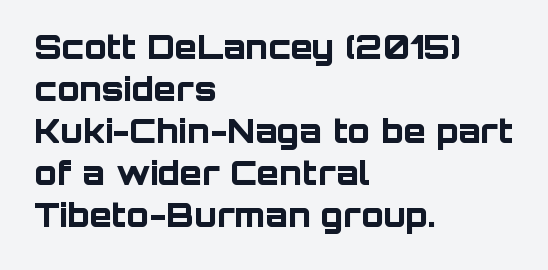
Heavy-handed strokes throughout: this text is bold. When letters stand straight like this, we call the style roman or upright. Look at the bottom of the vertical strokes: they stop flat, with no serifs. Spacing verdict: proportional, widths tailored to each character. This rendering features lettering with no underline.
